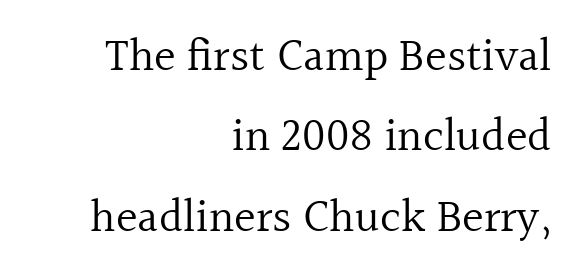
Default kerning and tracking; the words read as compact shapes. The words here are not underlined. No heavy texture on the line: the type isn't bold. Observe the serifs anchoring each vertical stroke in this sample. Think of a printed novel: that variable character pitch is what you see here. The typography opts for an upright posture over an oblique one.
